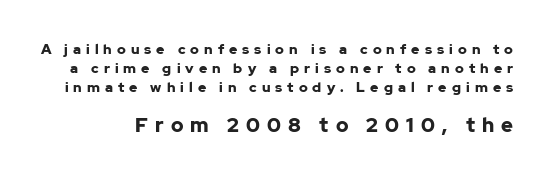
{"italic": "no", "bold": "yes", "underline": "no", "line_spacing": "normal", "line_spacing_ratio": 1.34, "letter_spacing": "wide", "letter_spacing_em": 0.36, "larger_block": "second", "size_ratio": 1.43, "glyph_px": 20}
